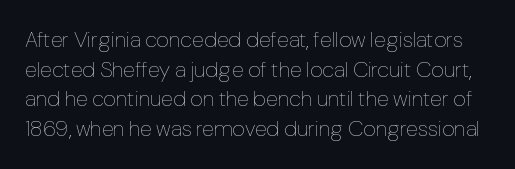
Q: Is the text bold? A: No.
Q: Is the text italic (slanted)? A: No, it is upright.
Q: Is the text underlined? A: No.
Q: Is the spacing between letters normal or unusually wide? A: Normal.
Q: Is the spacing between lines tight, normal or loose? A: Normal.
